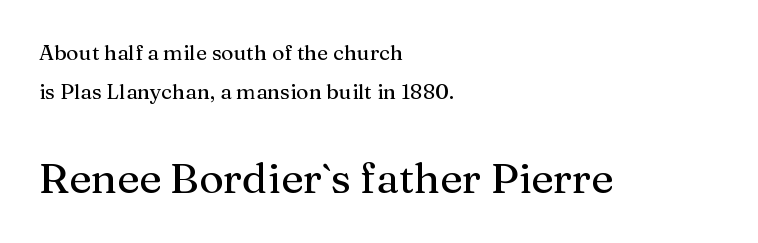
Is this a fixed-width face? No — the glyphs have proportional, varying widths. Glance below the letters and you will spot only blank space. Reading top to bottom, the characters get bigger at the block break. Rendered with straight, roman letterforms. The tracking reads as untouched default to a designer's eye. Observe the serifs anchoring each vertical stroke in this sample.
